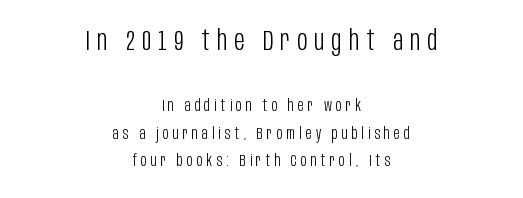
Alignment: centered. Compare the two chunks: the upper has the greater cap height. Substantial extra tracking has been applied to these lines. Letterform terminals end flat and unadorned throughout the passage. Style check: upright.
